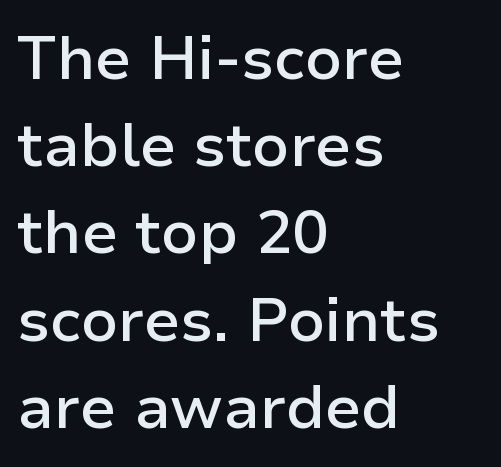
The image shows 61 px semibold sans-serif type, upright; set left-aligned, normal line spacing (1.43x), normal letter spacing, not underlined; low stroke contrast and a medium x-height.
